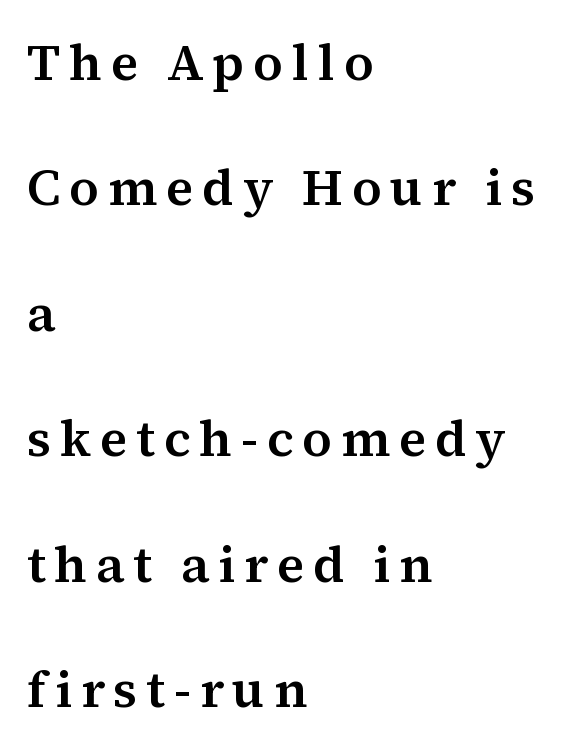
Q: Is the text italic (slanted)? A: No, it is upright.
Q: Is the typeface a serif or a sans-serif typeface? A: Serif.
Q: Is the text underlined? A: No.
Q: How is the paragraph aligned? A: Left-aligned.
Q: Is the spacing between lines tight, normal or loose? A: Loose.
Q: Width (condensed, normal, or wide)? A: Normal.
Q: Stroke contrast? A: Medium.
Q: x-height? A: Medium.
Q: Monospaced? A: No.
